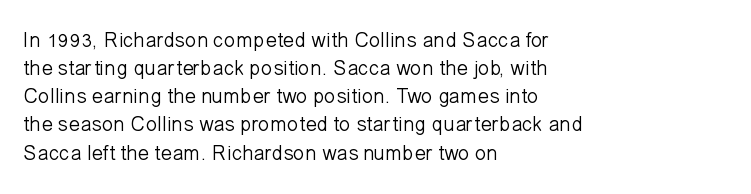
{"italic": "no", "bold": "no", "underline": "no", "align": "left", "line_spacing": "normal", "line_spacing_ratio": 1.34, "letter_spacing": "normal", "letter_spacing_em": 0.0, "glyph_px": 21}
